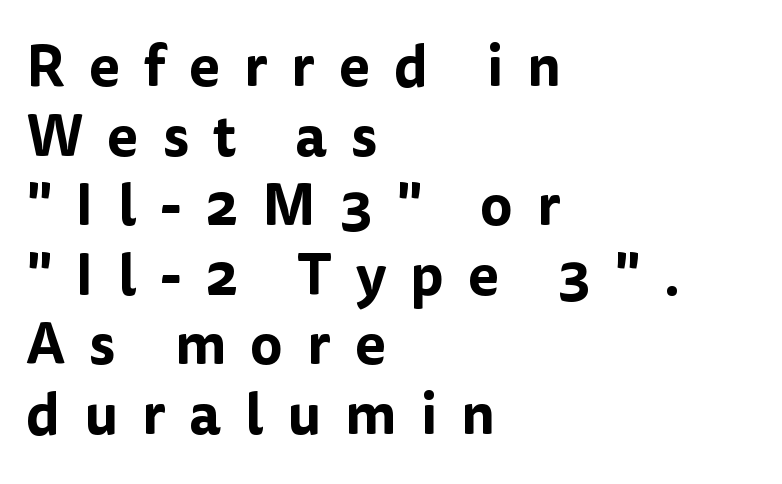
Note the varied advance widths — an 'i' is clearly narrower than an 'm'. The words here are not underlined. Short and long lines alike share a common starting point at left. Designer's note — italics off, roman on. Tracking here is generous; glyphs stand well apart from one another.
